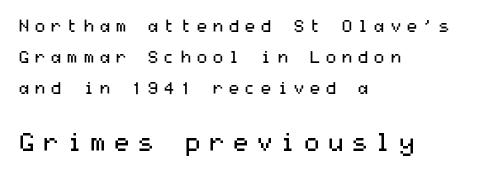
Q: Is the text bold? A: No.
Q: Is the text italic (slanted)? A: No, it is upright.
Q: Is the text underlined? A: No.
Q: How is the paragraph aligned? A: Left-aligned.
Q: Is the spacing between letters normal or unusually wide? A: Unusually wide.
Q: Which block of text is set in a larger size, the first (top) or the second (bottom)? A: The second (bottom) one.
